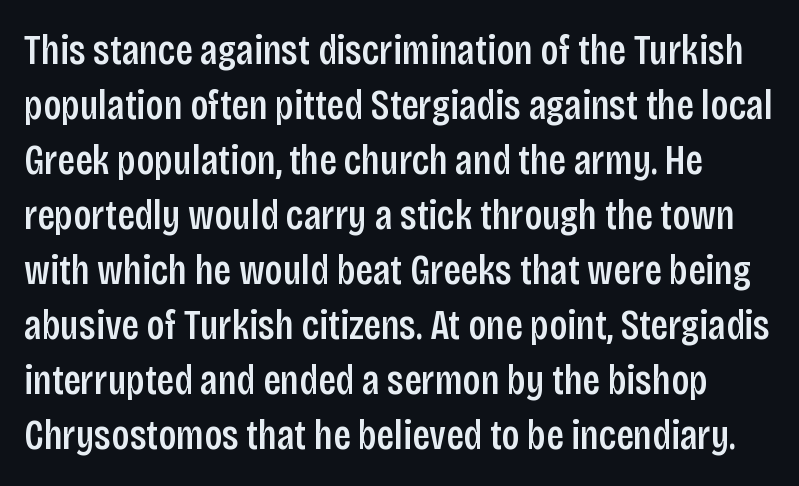
Q: Is the text italic (slanted)? A: No, it is upright.
Q: Is the typeface a serif or a sans-serif typeface? A: Sans-serif.
Q: Is the text underlined? A: No.
Q: Is the spacing between letters normal or unusually wide? A: Normal.
Q: Is the spacing between lines tight, normal or loose? A: Normal.
Q: Width (condensed, normal, or wide)? A: Condensed.
Q: Stroke contrast? A: Low.
Q: x-height? A: Large.
Q: Monospaced? A: No.
